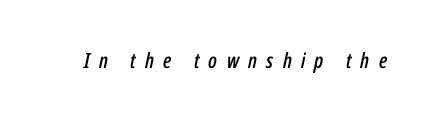
{"italic": "yes", "lean": "right", "slant_degrees": 12, "underline": "no", "letter_spacing": "wide", "letter_spacing_em": 0.44, "glyph_px": 21}
